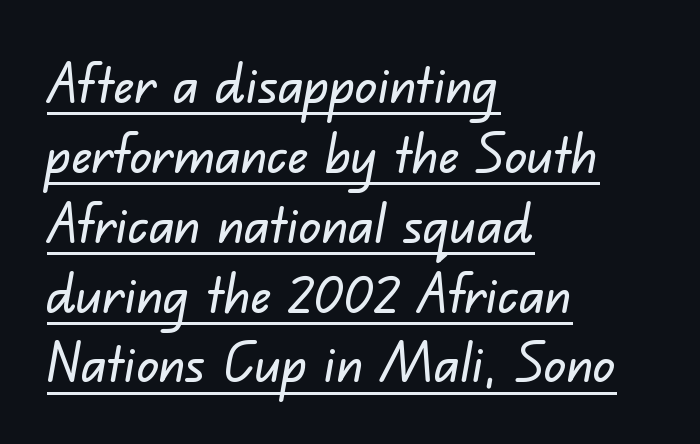
{"serif": "no", "width": "normal", "stroke_contrast": "low", "x_height": "small", "monospaced": "no", "underline": "yes", "align": "left", "line_spacing": "normal", "line_spacing_ratio": 1.27, "letter_spacing": "normal", "letter_spacing_em": 0.0, "glyph_px": 55}
